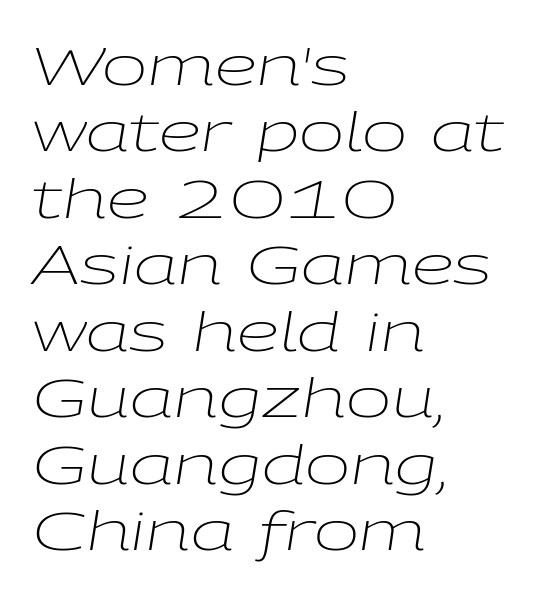
{"italic": "yes", "lean": "right", "slant_degrees": 9, "bold": "no", "weight": "light", "width": "wide", "stroke_contrast": "low", "x_height": "medium", "monospaced": "no", "underline": "no", "align": "left", "line_spacing_ratio": 1.23, "letter_spacing": "normal", "letter_spacing_em": 0.0, "glyph_px": 54}
